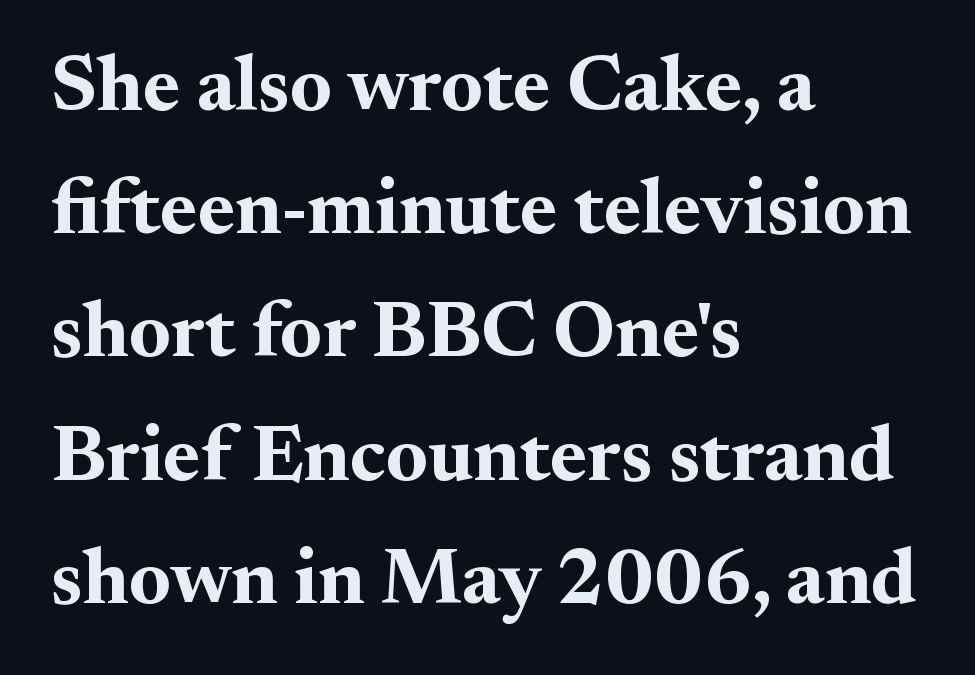
Q: Is the text bold? A: Yes.
Q: Is the text italic (slanted)? A: No, it is upright.
Q: Is the typeface a serif or a sans-serif typeface? A: Serif.
Q: Is the text underlined? A: No.
Q: How is the paragraph aligned? A: Left-aligned.
Q: Is the spacing between letters normal or unusually wide? A: Normal.
Q: Is the spacing between lines tight, normal or loose? A: Normal.
Q: Width (condensed, normal, or wide)? A: Normal.
Q: Stroke contrast? A: Medium.
Q: x-height? A: Small.
Q: Monospaced? A: No.
